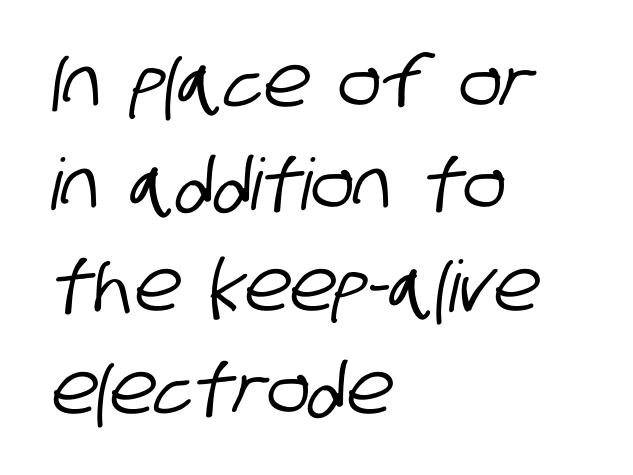
These lines stack with their left ends in a neat column. Nothing unusual about the tracking: characters are spaced as the font intends. I'd call this a sans setting — the letters go barefoot. Bare-footed words on every line. This sample has the flowing, uneven cadence of proportional lettering.
